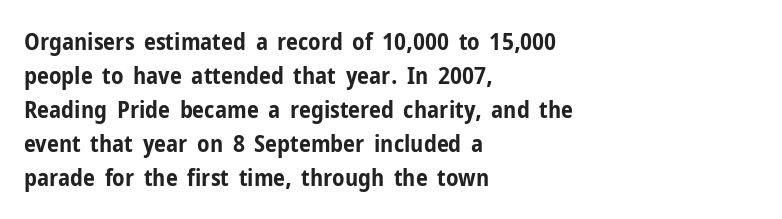
The passage shown stacks its lines at a standard gap. These lines keep a tight, regular rhythm from letter to letter. Descenders hang freely into open space. The sample has been set heavy, in full bold. Leftover space on each line is placed entirely after the last word. Nope, not italic — everything's standing straight.
